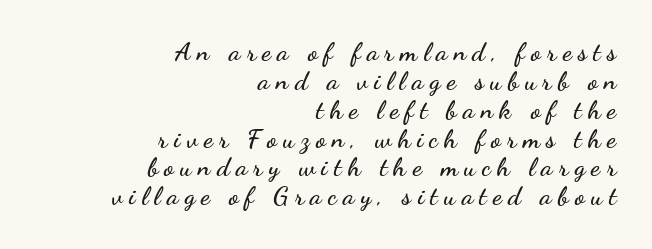
The image shows 26 px text type; set right-aligned, tight line spacing (1.11x), unusually wide letter spacing (+0.24 em), not underlined.
